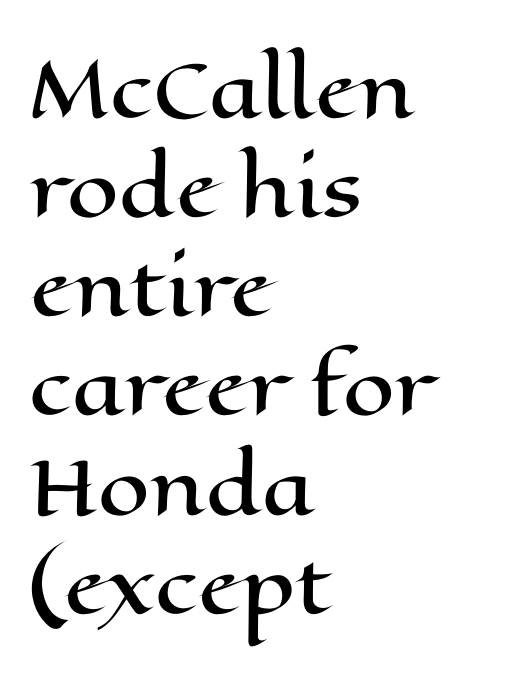
The image shows 74 px wide type, upright; set left-aligned, normal line spacing (1.34x), normal letter spacing, not underlined; high stroke contrast and a medium x-height.
